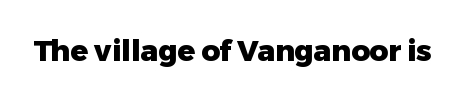
The image shows 29 px heavy sans-serif type, upright; set normal letter spacing, not underlined; low stroke contrast and a medium x-height.
